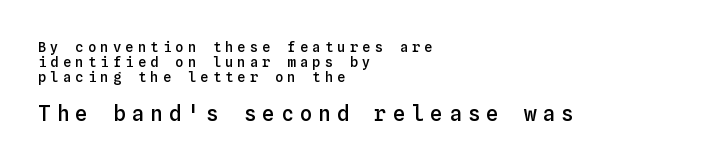
The image shows 21 px text type, upright; set left-aligned, tight line spacing (1.08x), unusually wide letter spacing (+0.29 em), not underlined; the second (bottom) block is 1.5x larger.
